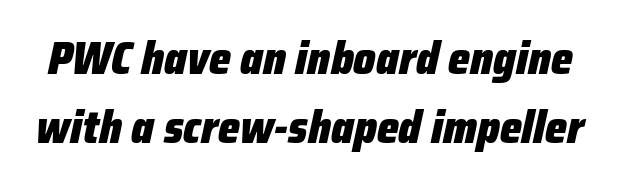
The image shows 47 px heavy, condensed type, italic (leaning right); set normal line spacing (1.47x), normal letter spacing, not underlined; low stroke contrast and a medium x-height.
